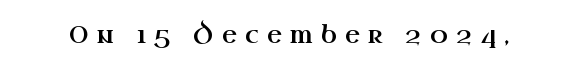
{"italic": "no", "underline": "no", "letter_spacing": "wide", "letter_spacing_em": 0.36, "glyph_px": 23}
